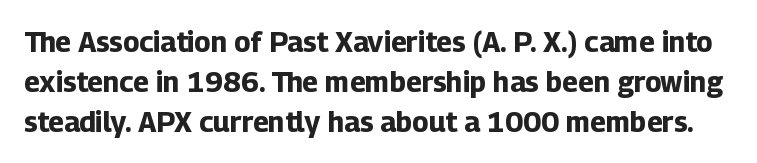
Q: Is the text bold? A: Yes.
Q: Is the text italic (slanted)? A: No, it is upright.
Q: Is the typeface a serif or a sans-serif typeface? A: Sans-serif.
Q: Is the text underlined? A: No.
Q: Is the spacing between letters normal or unusually wide? A: Normal.
Q: Is the spacing between lines tight, normal or loose? A: Normal.
Q: Width (condensed, normal, or wide)? A: Normal.
Q: Stroke contrast? A: Low.
Q: x-height? A: Medium.
Q: Monospaced? A: No.
